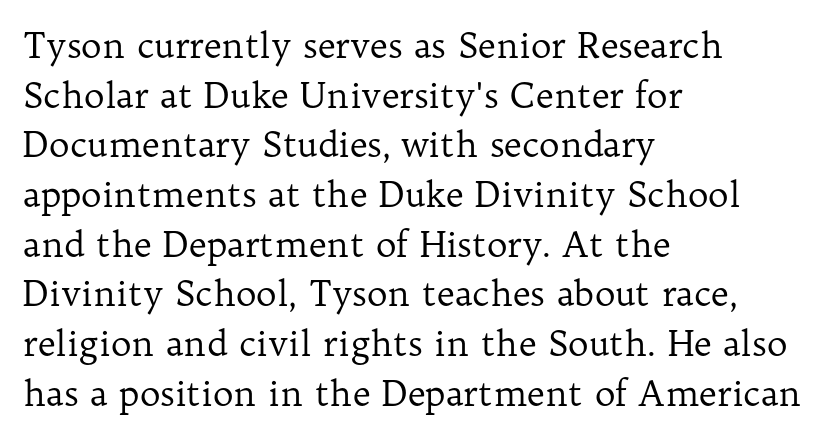
{"serif": "yes", "italic": "no", "bold": "no", "weight": "regular", "width": "normal", "stroke_contrast": "low", "x_height": "medium", "monospaced": "no", "underline": "no", "align": "left", "line_spacing": "normal", "line_spacing_ratio": 1.42, "letter_spacing": "normal", "letter_spacing_em": 0.0, "glyph_px": 35}
